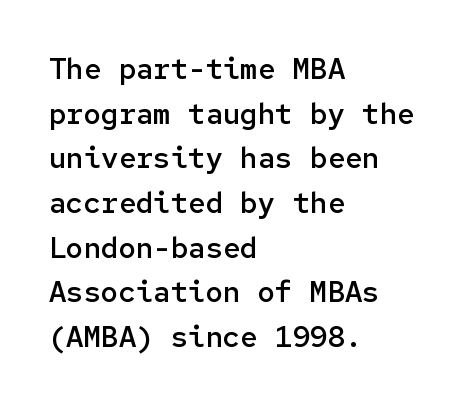
The image shows 29 px semibold sans-serif type, upright, monospaced; set left-aligned, normal line spacing (1.54x), normal letter spacing, not underlined; low stroke contrast and a medium x-height.
